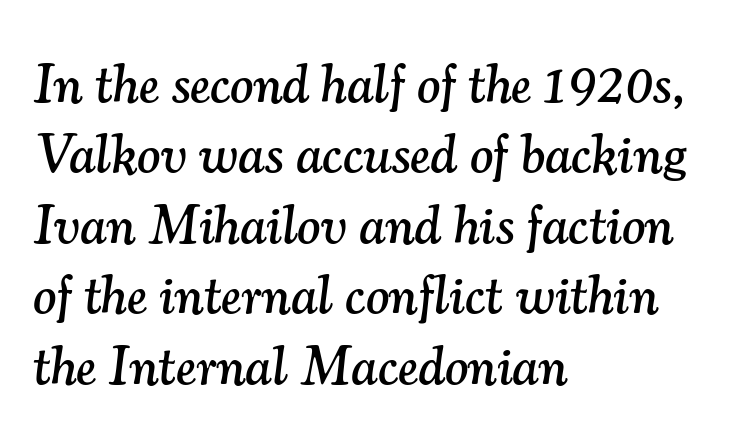
Type without underlining. The leading is moderate, giving the passage an even texture. A classic flush-left, rag-right setting is used for this passage. Unlike a clean sans, this face finishes its strokes with serifs. The specimen reads as italic at a glance.
